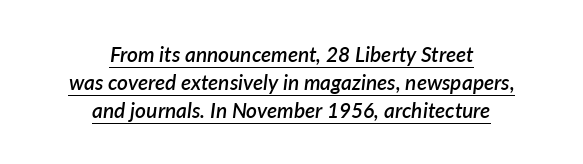
The setting favours the middle, as headings and verse often do. This block has exactly the height ordinary leading produces. The words here are underlined. Nothing unusual about the tracking: characters are spaced as the font intends.
